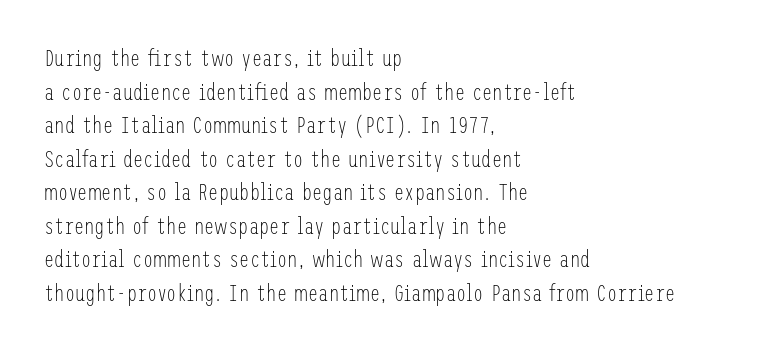
{"italic": "no", "bold": "no", "underline": "no", "align": "left", "line_spacing": "normal", "line_spacing_ratio": 1.46, "letter_spacing": "normal", "letter_spacing_em": 0.0, "glyph_px": 23}
